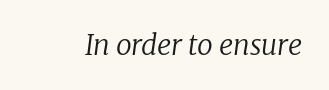
Looking at the ascenders, they clearly lean. Do the characters align in a grid? No, the font is proportional. Weight class: somewhere from thin through regular. The glyphs are unaccompanied by any horizontal stroke below them.
